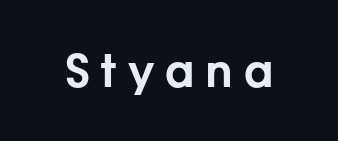
{"serif": "no", "italic": "no", "width": "normal", "stroke_contrast": "low", "x_height": "medium", "monospaced": "no", "underline": "no", "letter_spacing": "wide", "letter_spacing_em": 0.24, "glyph_px": 44}
